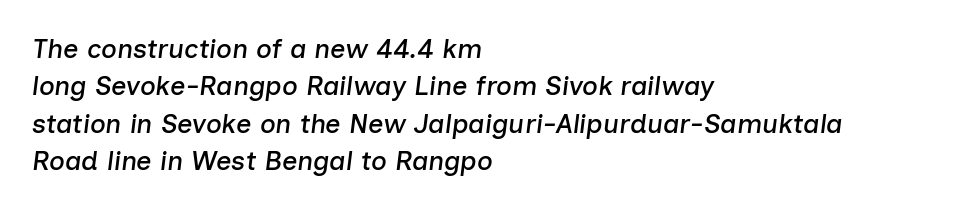
Here the glyphs are tracked normally, forming tight word shapes. Line spacing here is normal. Underline: absent. A typesetter would mark this as italic.
